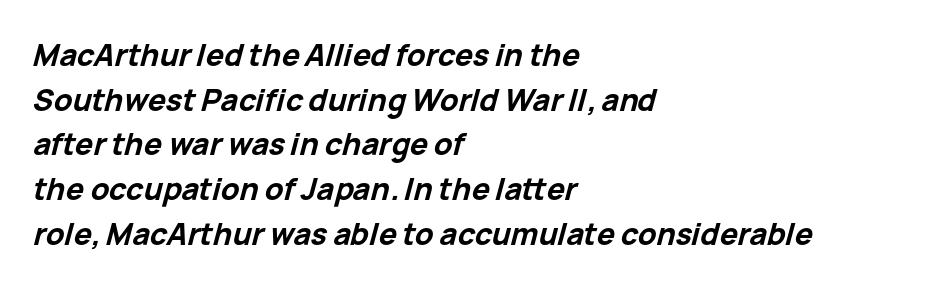
Between one letter and the next there's only the usual sliver of space. Looks like regular typesetting: each glyph gets only the width it needs. Students, this is bold: see how much ink each stroke carries. Italic? Definitely — the glyphs are oblique. Vertical spacing — default. Words float on clear page, feet unadorned.
